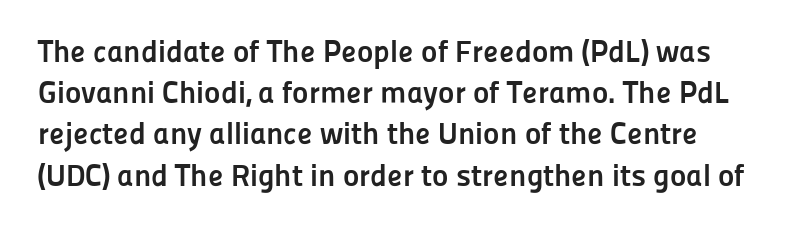
Nobody drew a line under any word here. You can tell it's not italic because the verticals are truly vertical. You could not count columns in this text — the font is proportionally spaced. What weight is shown? A full bold with thick strokes.
